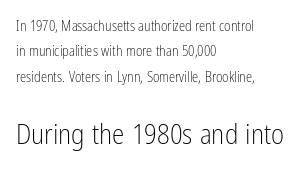
The image shows 28 px light, condensed sans-serif type, upright; set left-aligned, line spacing 1.81x, normal letter spacing, not underlined; the second (bottom) block is 2.0x larger; low stroke contrast and a medium x-height.
